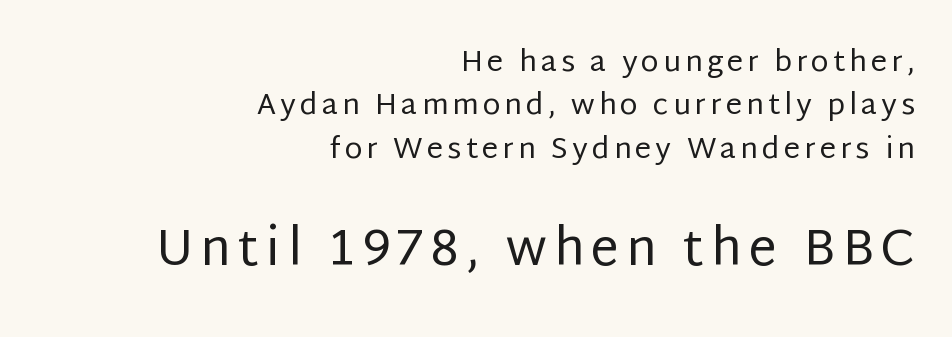
The passage is arranged like a letterhead date or caption credit — flush right. Underline: absent. These glyphs show unthickened strokes, regular width or finer. What's the leading like? Ordinary, nothing unusual.
